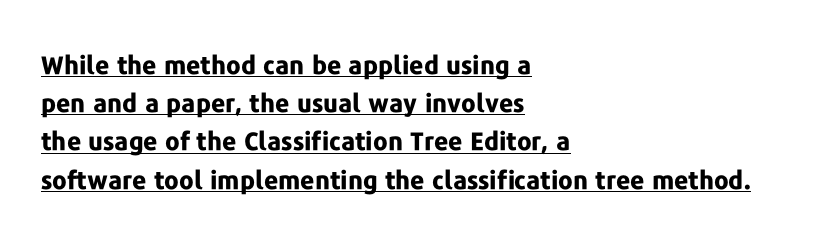
{"italic": "no", "bold": "yes", "underline": "yes", "align": "left", "line_spacing": "normal", "line_spacing_ratio": 1.53, "letter_spacing": "normal", "letter_spacing_em": 0.0, "glyph_px": 25}
